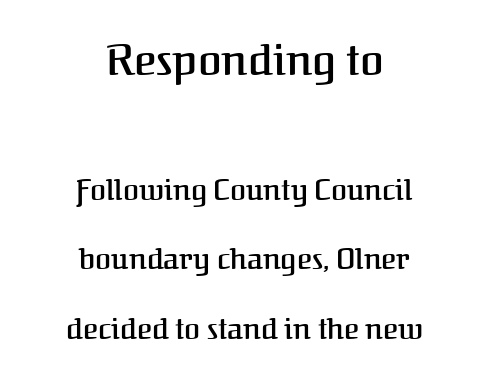
The image shows 43 px semibold serif type, upright; set centered, loose line spacing (2.4x), normal letter spacing, not underlined; the first (top) block is 1.48x larger; medium stroke contrast and a medium x-height.
